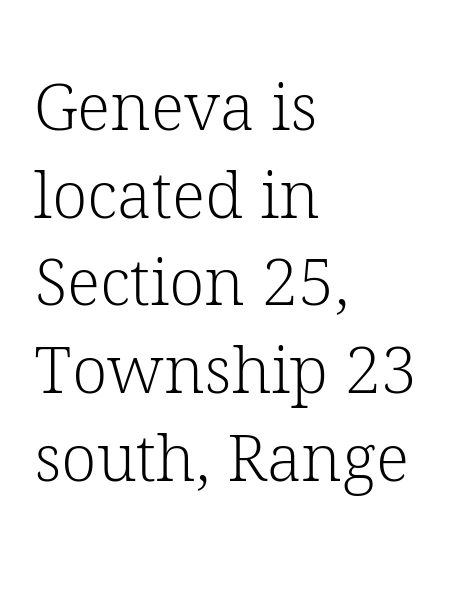
The image shows 65 px light serif type, upright; set left-aligned, normal line spacing (1.35x), normal letter spacing, not underlined; low stroke contrast and a medium x-height.
